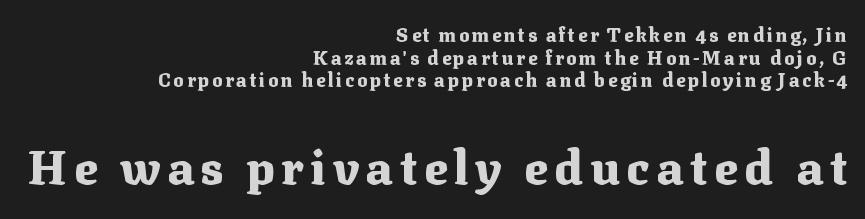
Note: serifs present on the glyphs. You could not count columns in this text — the font is proportionally spaced. In this sample the second text group is rendered at the bigger scale. The axis of the letterforms is exactly vertical. Clear beneath every line of the passage.
